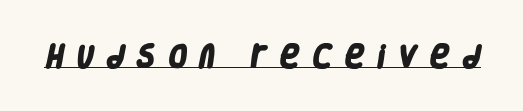
{"bold": "yes", "underline": "yes", "letter_spacing": "wide", "letter_spacing_em": 0.47, "glyph_px": 25}
